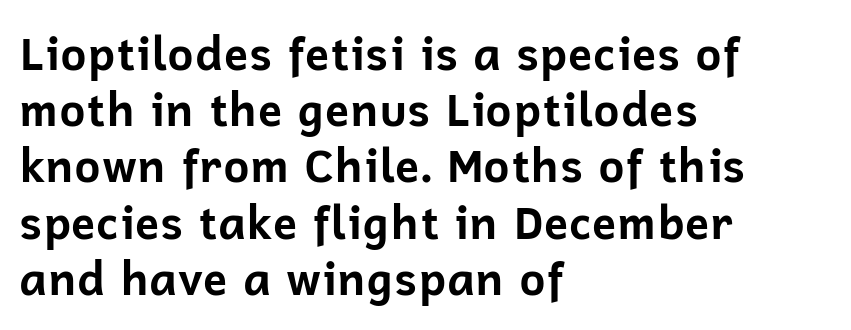
{"serif": "no", "italic": "no", "bold": "yes", "weight": "bold", "width": "normal", "stroke_contrast": "low", "x_height": "medium", "monospaced": "no", "underline": "no", "align": "left", "line_spacing": "normal", "line_spacing_ratio": 1.25, "letter_spacing": "normal", "letter_spacing_em": 0.0, "glyph_px": 45}
